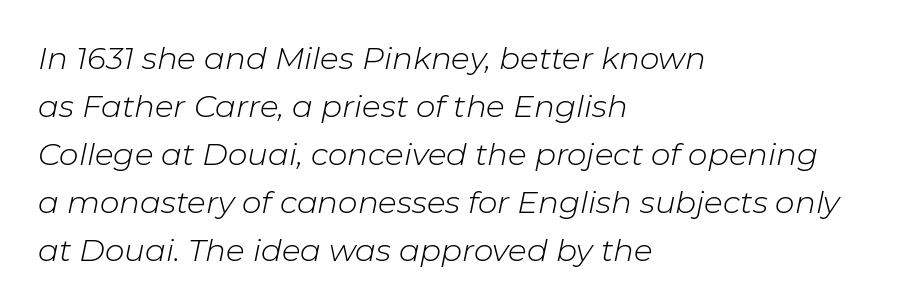
{"italic": "yes", "lean": "right", "slant_degrees": 11, "bold": "no", "weight": "light", "width": "normal", "stroke_contrast": "low", "x_height": "medium", "monospaced": "no", "underline": "no", "align": "left", "line_spacing": "normal", "line_spacing_ratio": 1.55, "letter_spacing": "normal", "letter_spacing_em": 0.0, "glyph_px": 31}
